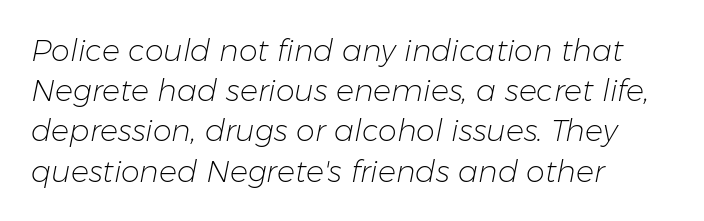
Typeset ragged right — the left edge is the straight one. Each word holds together tightly as a unit, with standard inter-letter gaps. Varying glyph widths throughout — classic text-font behaviour. Rule under the text: the space is simply empty.
